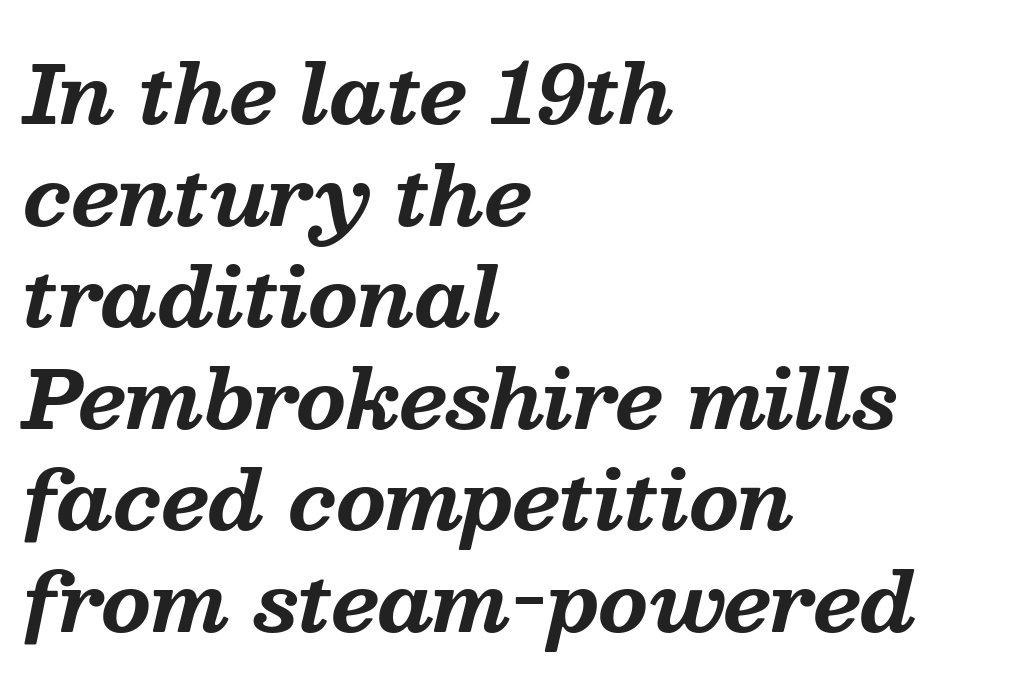
Q: Is the text bold? A: Yes.
Q: Is the text italic (slanted)? A: Yes, it leans right by about 13 degrees.
Q: Is the typeface a serif or a sans-serif typeface? A: Serif.
Q: Is the text underlined? A: No.
Q: How is the paragraph aligned? A: Left-aligned.
Q: Is the spacing between letters normal or unusually wide? A: Normal.
Q: Is the spacing between lines tight, normal or loose? A: Normal.
Q: Width (condensed, normal, or wide)? A: Normal.
Q: Stroke contrast? A: Medium.
Q: x-height? A: Medium.
Q: Monospaced? A: No.
